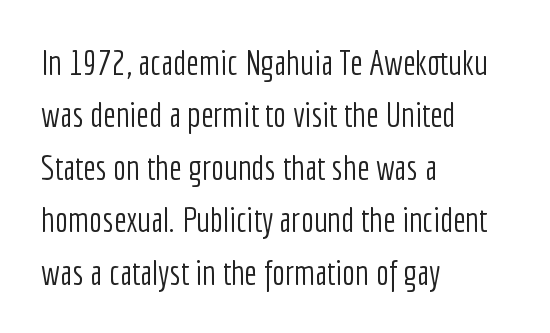
The image shows 35 px light, condensed sans-serif type, upright; set left-aligned, normal line spacing (1.5x), normal letter spacing, not underlined; low stroke contrast and a medium x-height.
